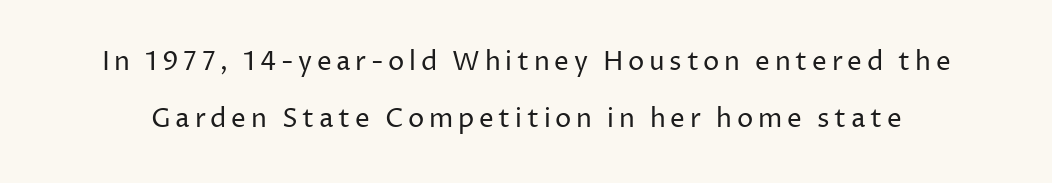
These glyphs show unthickened strokes, regular width or finer. Unmarked baselines from the first word to the last. These lines stand farther apart than default settings would place them. This is the regular roman posture of the typeface.
